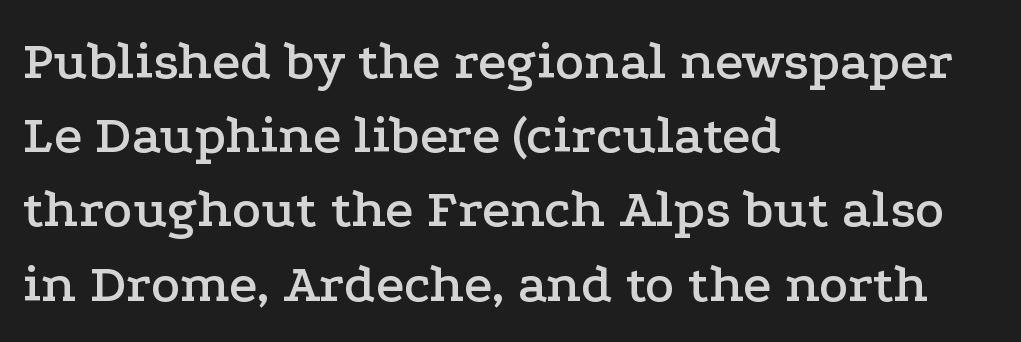
Note the varied advance widths — an 'i' is clearly narrower than an 'm'. Descenders hang freely into open space. Where is the straight margin? On the left. Leading: standard. Every character sits straight up, as roman type does.
